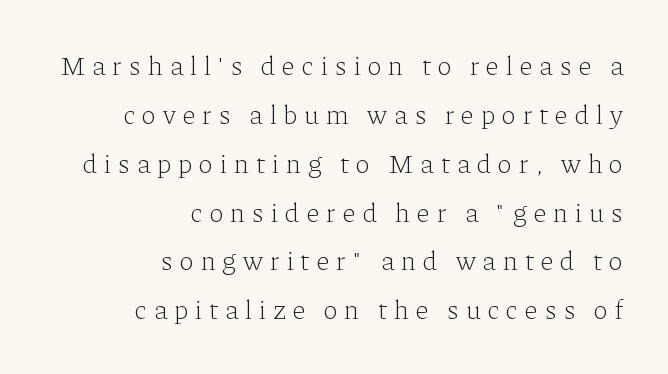
{"italic": "no", "bold": "no", "underline": "no", "align": "right", "line_spacing_ratio": 1.81, "letter_spacing": "wide", "letter_spacing_em": 0.26, "glyph_px": 27}
